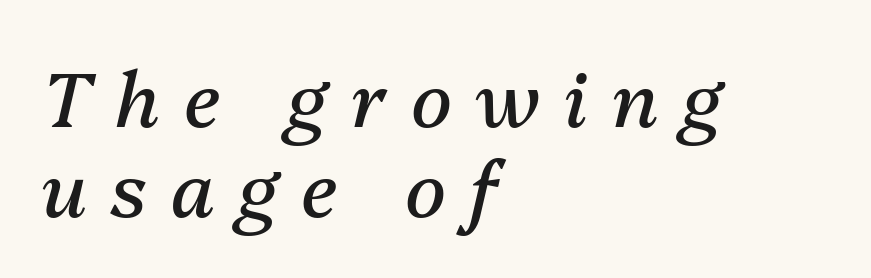
Is the type heavy? It reads as light-to-regular instead. The compositor pushed each line to the left boundary. This sample has the flowing, uneven cadence of proportional lettering. The face used here has a pronounced slope to its letters.
